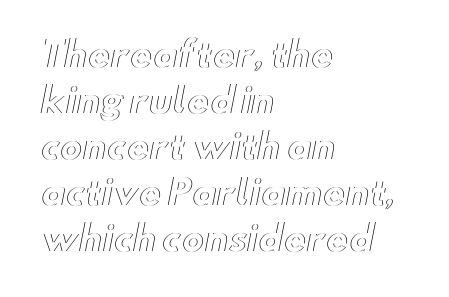
The image shows 34 px wide type; set left-aligned, normal line spacing (1.35x), normal letter spacing, not underlined; a small x-height.
